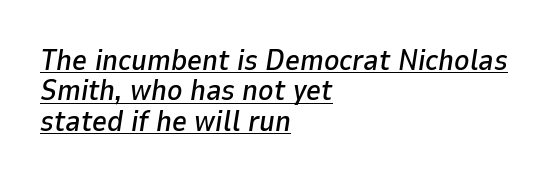
The block of text is dense from top to bottom, with scant space between rows. An italicized treatment has been applied to the whole sample. Every word sits above its own underline. A student would call this left alignment; a typographer would say flush left, rag right. A typesetter would call this zero additional tracking.
